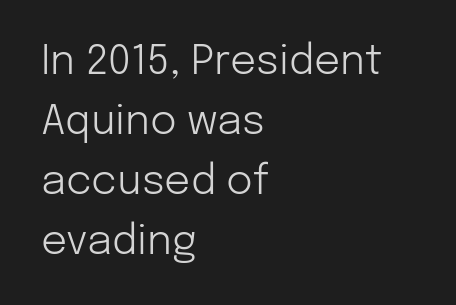
Q: Is the text bold? A: No.
Q: Is the text italic (slanted)? A: No, it is upright.
Q: Is the typeface a serif or a sans-serif typeface? A: Sans-serif.
Q: Is the text underlined? A: No.
Q: How is the paragraph aligned? A: Left-aligned.
Q: Is the spacing between letters normal or unusually wide? A: Normal.
Q: Is the spacing between lines tight, normal or loose? A: Normal.
Q: Width (condensed, normal, or wide)? A: Normal.
Q: Stroke contrast? A: Low.
Q: x-height? A: Medium.
Q: Monospaced? A: No.
